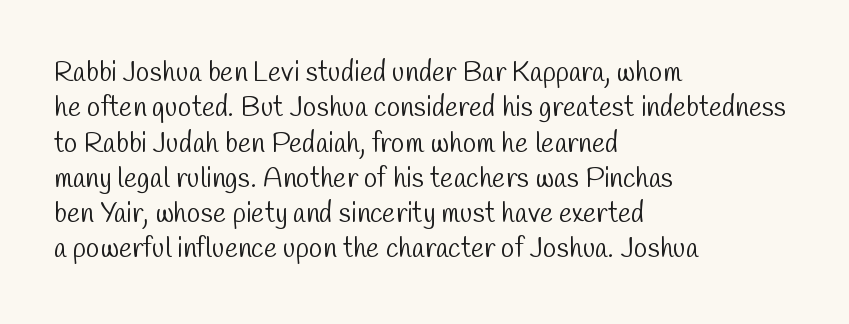
Line beginnings align vertically; line endings do not. This rendering features lettering with no underline. Is this a fixed-width face? No — the glyphs have proportional, varying widths. Rows of type keep a routine distance in the vertical direction. Classification — sans serif. Inter-character spacing is left at the font's built-in metrics.
